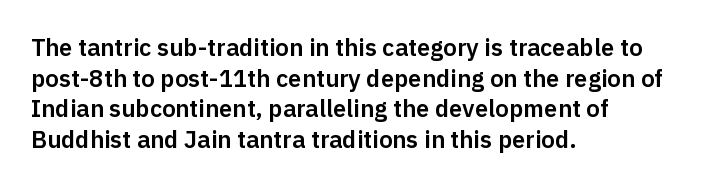
Q: Is the text italic (slanted)? A: No, it is upright.
Q: Is the text underlined? A: No.
Q: How is the paragraph aligned? A: Left-aligned.
Q: Is the spacing between letters normal or unusually wide? A: Normal.
Q: Is the spacing between lines tight, normal or loose? A: Normal.
